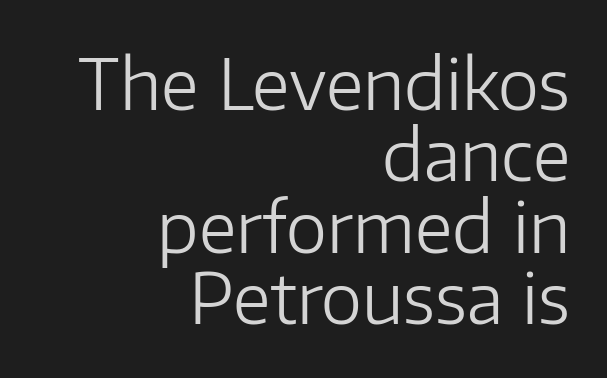
Q: Is the text bold? A: No.
Q: Is the text italic (slanted)? A: No, it is upright.
Q: Is the typeface a serif or a sans-serif typeface? A: Sans-serif.
Q: Is the text underlined? A: No.
Q: How is the paragraph aligned? A: Right-aligned.
Q: Is the spacing between letters normal or unusually wide? A: Normal.
Q: Is the spacing between lines tight, normal or loose? A: Tight.
Q: Width (condensed, normal, or wide)? A: Normal.
Q: Stroke contrast? A: Low.
Q: x-height? A: Medium.
Q: Monospaced? A: No.
